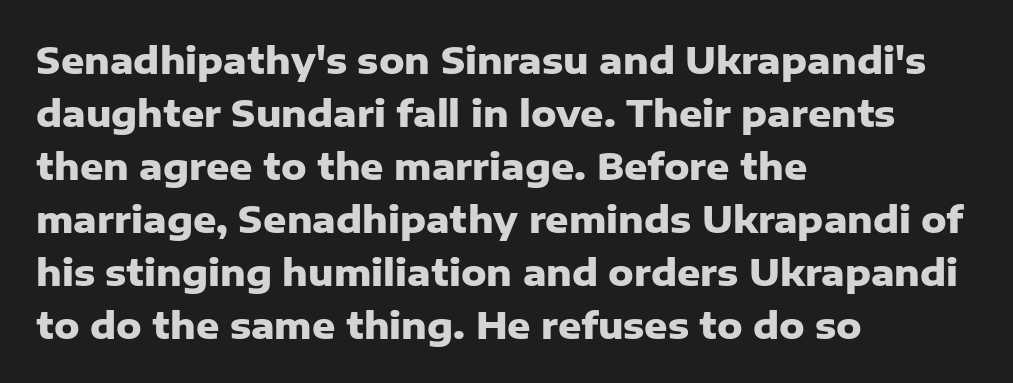
Q: Is the text bold? A: Yes.
Q: Is the text italic (slanted)? A: No, it is upright.
Q: Is the typeface a serif or a sans-serif typeface? A: Sans-serif.
Q: Is the text underlined? A: No.
Q: How is the paragraph aligned? A: Left-aligned.
Q: Is the spacing between letters normal or unusually wide? A: Normal.
Q: Is the spacing between lines tight, normal or loose? A: Normal.
Q: Width (condensed, normal, or wide)? A: Normal.
Q: Stroke contrast? A: Low.
Q: x-height? A: Medium.
Q: Monospaced? A: No.
